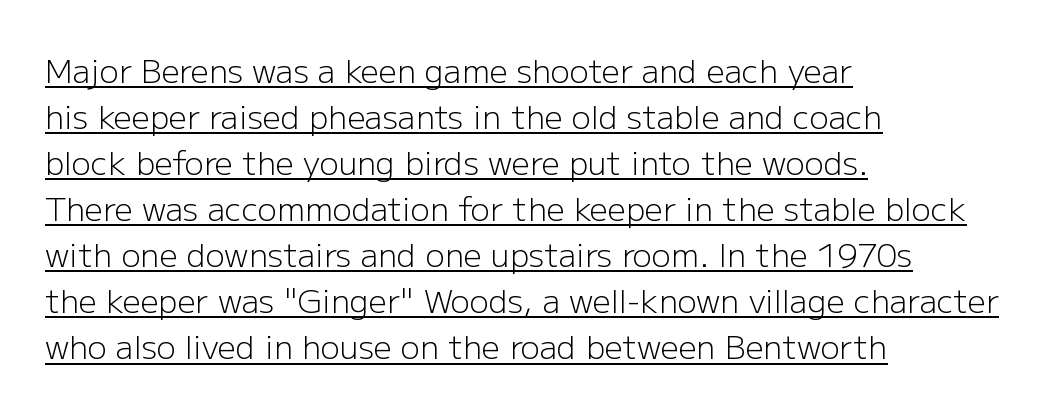
{"serif": "no", "italic": "no", "bold": "no", "weight": "light", "width": "normal", "stroke_contrast": "low", "x_height": "medium", "monospaced": "no", "underline": "yes", "align": "left", "line_spacing": "normal", "line_spacing_ratio": 1.44, "letter_spacing": "normal", "letter_spacing_em": 0.0, "glyph_px": 32}
